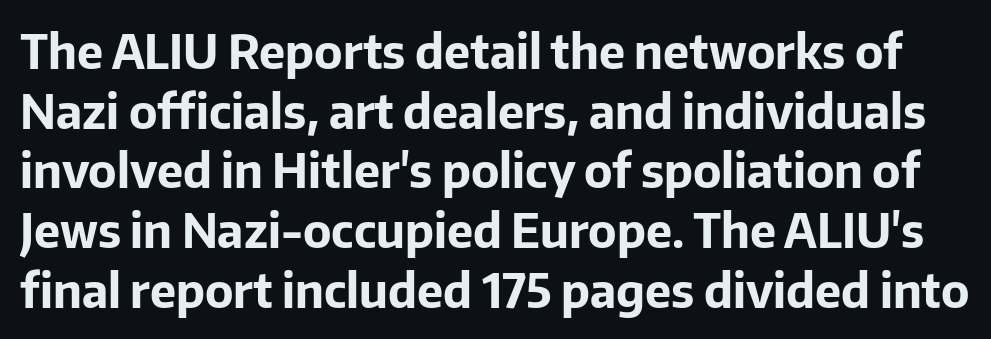
{"serif": "no", "italic": "no", "bold": "yes", "weight": "bold", "width": "normal", "stroke_contrast": "low", "x_height": "medium", "monospaced": "no", "underline": "no", "line_spacing": "normal", "line_spacing_ratio": 1.27, "letter_spacing": "normal", "letter_spacing_em": 0.0, "glyph_px": 47}
